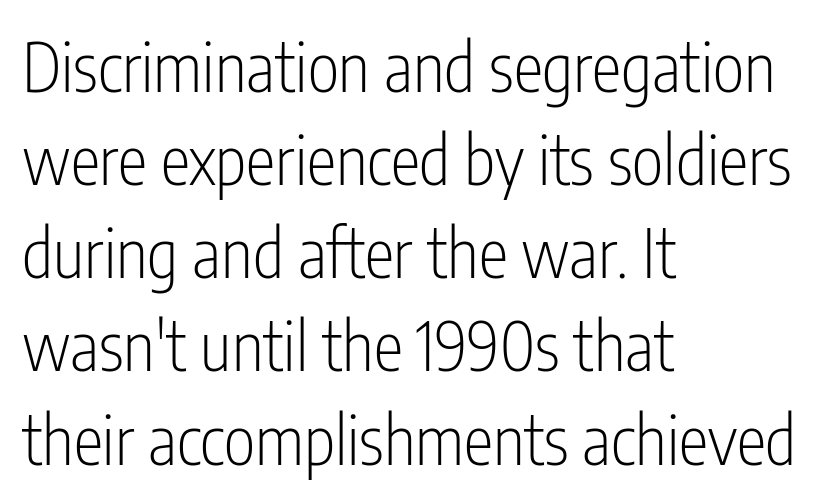
{"serif": "no", "italic": "no", "bold": "no", "weight": "light", "width": "condensed", "stroke_contrast": "low", "x_height": "medium", "monospaced": "no", "underline": "no", "align": "left", "line_spacing": "normal", "line_spacing_ratio": 1.39, "letter_spacing": "normal", "letter_spacing_em": 0.0, "glyph_px": 67}
